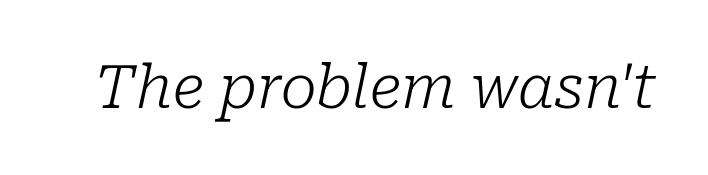
Q: Is the text bold? A: No.
Q: Is the text italic (slanted)? A: Yes, it leans right by about 10 degrees.
Q: Is the typeface a serif or a sans-serif typeface? A: Serif.
Q: Is the text underlined? A: No.
Q: Is the spacing between letters normal or unusually wide? A: Normal.
Q: Width (condensed, normal, or wide)? A: Normal.
Q: Stroke contrast? A: Low.
Q: x-height? A: Medium.
Q: Monospaced? A: No.
